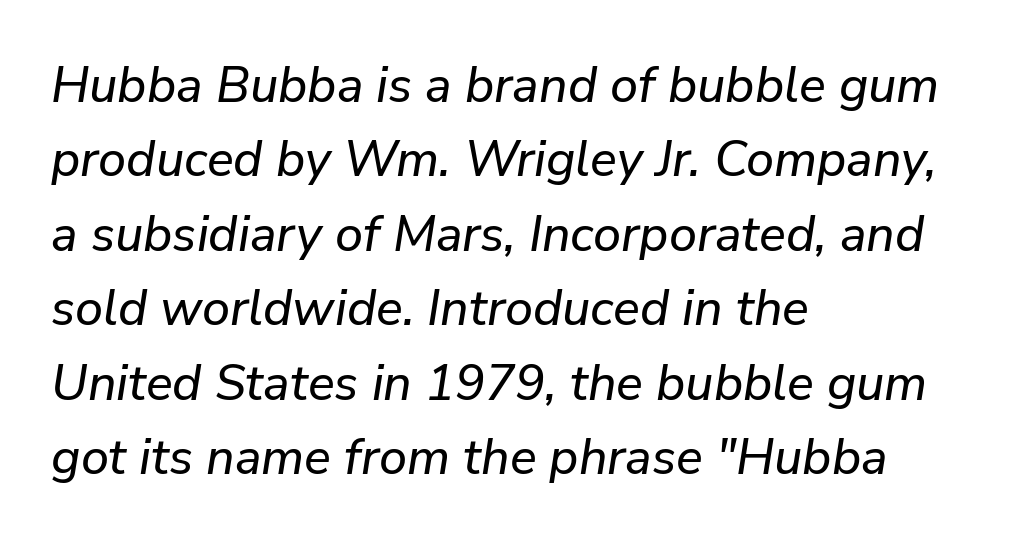
Q: Is the text italic (slanted)? A: Yes, it leans right by about 9 degrees.
Q: Is the text underlined? A: No.
Q: How is the paragraph aligned? A: Left-aligned.
Q: Is the spacing between letters normal or unusually wide? A: Normal.
Q: Is the spacing between lines tight, normal or loose? A: Normal.
Q: Width (condensed, normal, or wide)? A: Normal.
Q: Stroke contrast? A: Low.
Q: x-height? A: Medium.
Q: Monospaced? A: No.
